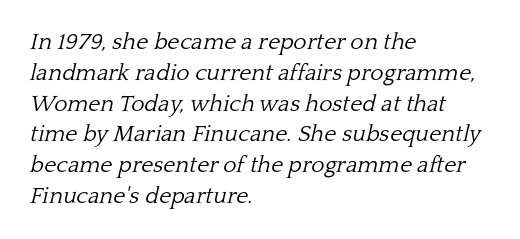
The text carries the slant typical of an italic or oblique font. Has an underline been added? It has not. This sample keeps an unexceptional amount of space between lines. Compared with a typical body face, this is equally light or lighter still. The typesetter chose a ragged-right arrangement here. Compared with typical body copy, the letter spacing here is the same.
